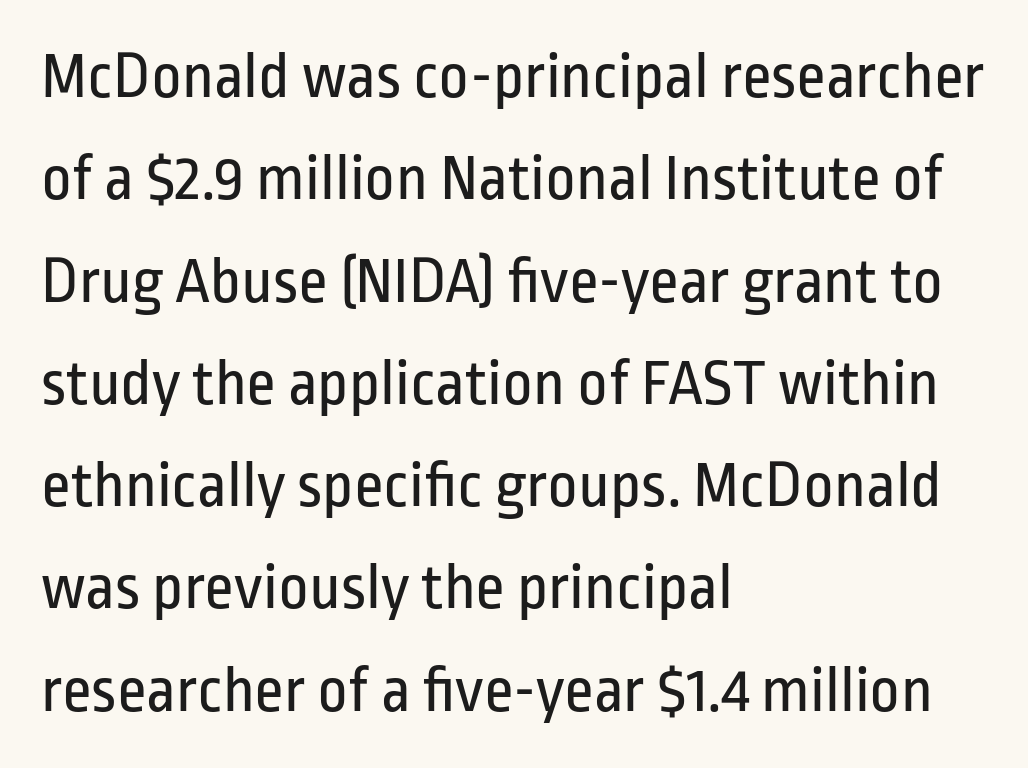
{"serif": "no", "italic": "no", "bold": "no", "weight": "regular", "width": "condensed", "stroke_contrast": "low", "x_height": "medium", "monospaced": "no", "underline": "no", "align": "left", "line_spacing": "normal", "line_spacing_ratio": 1.55, "letter_spacing": "normal", "letter_spacing_em": 0.0, "glyph_px": 66}
